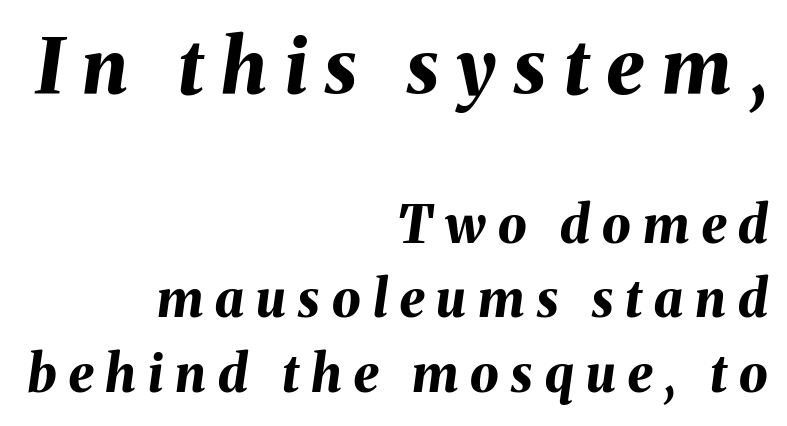
Whoever set this made the first block the dominant, larger element. Leftover space on each line is placed entirely before the opening word. These lines are rendered in a variable-pitch font. A typesetter would call this leading conventional body-copy spacing. Caption: expanded tracking, letters set apart.
